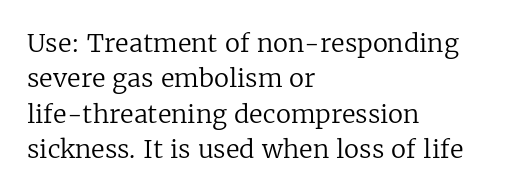
{"italic": "no", "bold": "no", "underline": "no", "align": "left", "line_spacing": "normal", "line_spacing_ratio": 1.42, "letter_spacing": "normal", "letter_spacing_em": 0.0, "glyph_px": 25}
